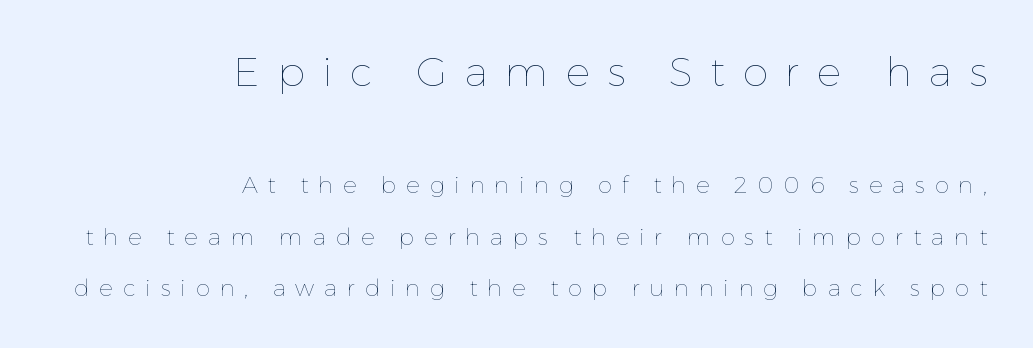
Reading top to bottom, the characters get smaller at the block break. The rendering uses natural spacing where letterforms have individual widths. Ink coverage per letter is moderate at most. Someone cranked the tracking dial way up on this one.
